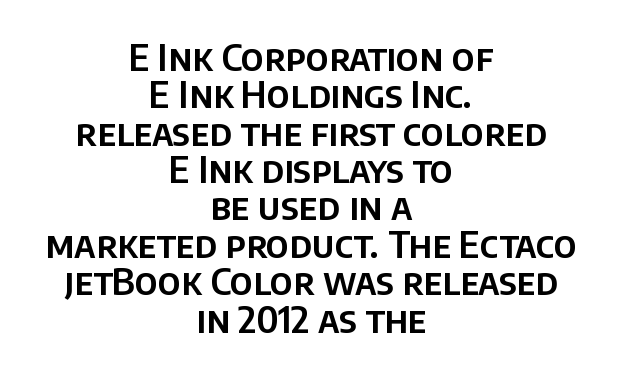
The image shows 37 px sans-serif type, upright; set centered, tight line spacing (1.01x), normal letter spacing, not underlined; low stroke contrast and a large x-height.
